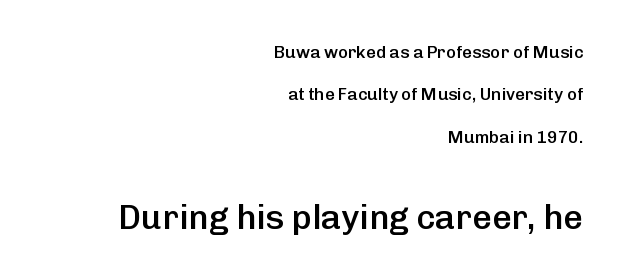
The image shows 34 px semibold sans-serif type, upright; set right-aligned, loose line spacing (2.5x), normal letter spacing, not underlined; the second (bottom) block is 2.0x larger; low stroke contrast and a medium x-height.
